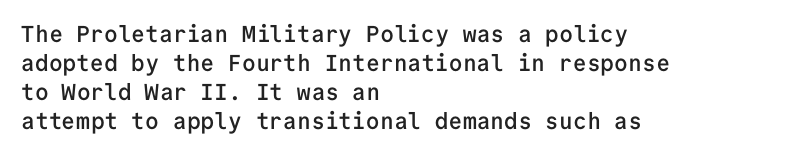
These lines keep a tight, regular rhythm from letter to letter. Horizontally, the lines are justified to the leading edge only. Normally led — the rows are evenly, conventionally spaced. The axis of the letterforms is exactly vertical. Bold? Not quite — semibold, heavier than regular but stopping short.
